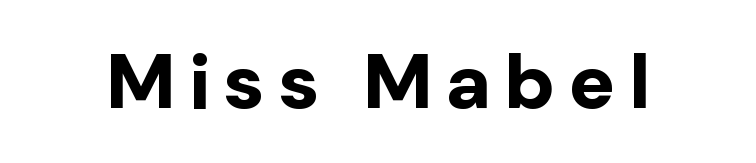
Q: Is the text bold? A: Yes.
Q: Is the text italic (slanted)? A: No, it is upright.
Q: Is the typeface a serif or a sans-serif typeface? A: Sans-serif.
Q: Is the text underlined? A: No.
Q: Width (condensed, normal, or wide)? A: Normal.
Q: Stroke contrast? A: Low.
Q: x-height? A: Medium.
Q: Monospaced? A: No.
